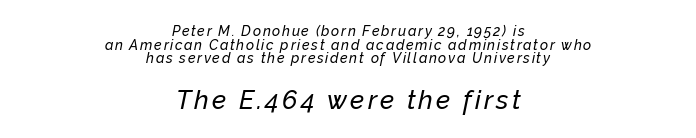
{"italic": "yes", "lean": "right", "slant_degrees": 12, "underline": "no", "align": "center", "line_spacing": "tight", "line_spacing_ratio": 0.98, "larger_block": "second", "size_ratio": 1.86, "glyph_px": 26}
